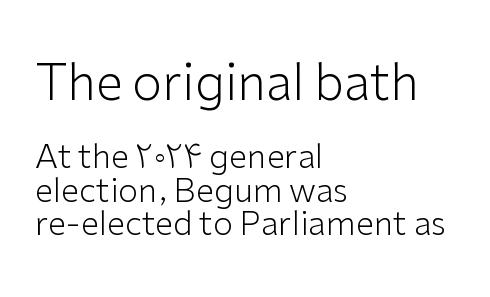
{"serif": "no", "italic": "no", "bold": "no", "weight": "light", "width": "normal", "stroke_contrast": "low", "x_height": "medium", "monospaced": "no", "underline": "no", "align": "left", "line_spacing": "tight", "line_spacing_ratio": 1.02, "letter_spacing": "normal", "letter_spacing_em": 0.0, "larger_block": "first", "size_ratio": 1.48, "glyph_px": 49}
